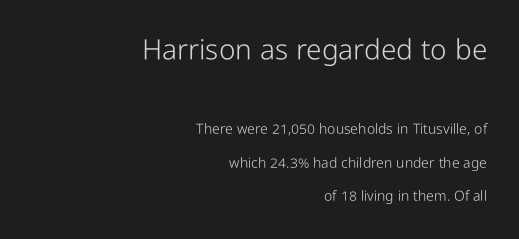
Q: Is the text bold? A: No.
Q: Is the text italic (slanted)? A: No, it is upright.
Q: Is the typeface a serif or a sans-serif typeface? A: Sans-serif.
Q: Is the text underlined? A: No.
Q: How is the paragraph aligned? A: Right-aligned.
Q: Is the spacing between letters normal or unusually wide? A: Normal.
Q: Is the spacing between lines tight, normal or loose? A: Loose.
Q: Which block of text is set in a larger size, the first (top) or the second (bottom)? A: The first (top) one.
Q: Width (condensed, normal, or wide)? A: Condensed.
Q: Stroke contrast? A: Low.
Q: x-height? A: Medium.
Q: Monospaced? A: No.
